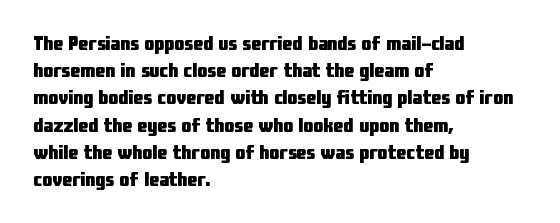
Vertical strokes here are truly vertical. Line spacing here is normal. The rendering anchors every line to the left-hand side. Short note: letters normally spaced. Has an underline been added? It has not. The sample has been set heavy, in full bold.
